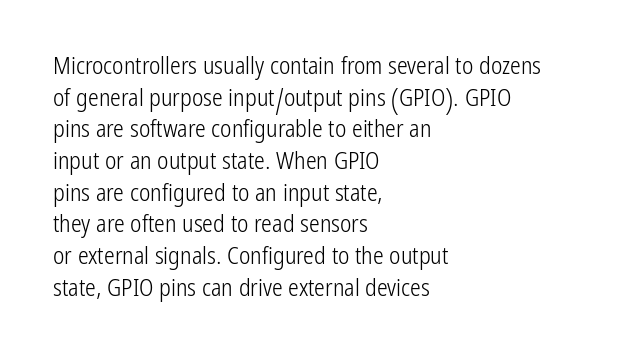
Q: Is the text bold? A: No.
Q: Is the text italic (slanted)? A: No, it is upright.
Q: Is the text underlined? A: No.
Q: How is the paragraph aligned? A: Left-aligned.
Q: Is the spacing between letters normal or unusually wide? A: Normal.
Q: Is the spacing between lines tight, normal or loose? A: Normal.
